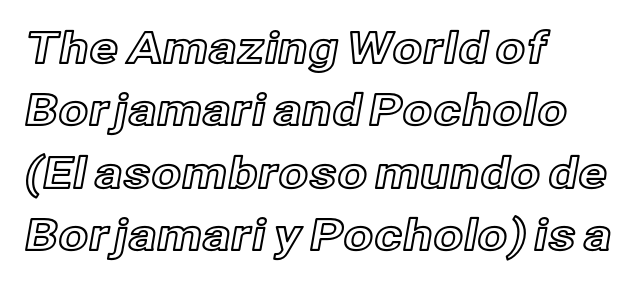
Nobody drew a line under any word here. Notice how descenders clear the ascenders below comfortably — that's standard leading. These lines are set flush left with a ragged right edge. What stands out about the letter spacing? Nothing — it is the standard amount. The passage shown is typed in a proportional face where columns would drift.
